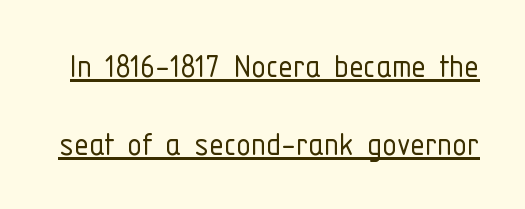
Q: Is the text bold? A: No.
Q: Is the text italic (slanted)? A: No, it is upright.
Q: Is the typeface a serif or a sans-serif typeface? A: Sans-serif.
Q: Is the text underlined? A: Yes.
Q: Is the spacing between letters normal or unusually wide? A: Normal.
Q: Is the spacing between lines tight, normal or loose? A: Loose.
Q: Width (condensed, normal, or wide)? A: Condensed.
Q: Stroke contrast? A: Low.
Q: x-height? A: Medium.
Q: Monospaced? A: No.
